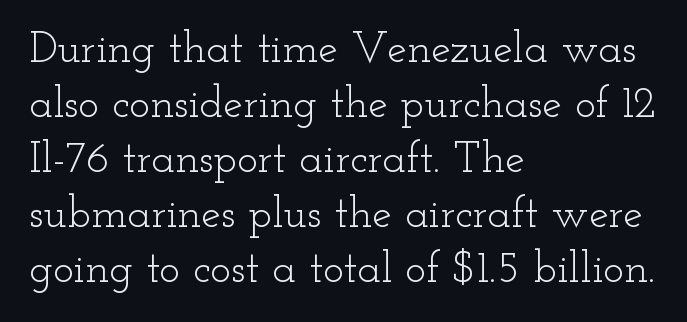
The letters advance in unequal steps, a hallmark of proportional type. The paragraph shown leans on its left margin. If you drew a line through each stem, it would be perfectly vertical. Each letter's strokes conclude with small projecting serifs. Is there much room between lines? A standard amount, neither cramped nor airy. Only glyphs here, with clear space below each row.
